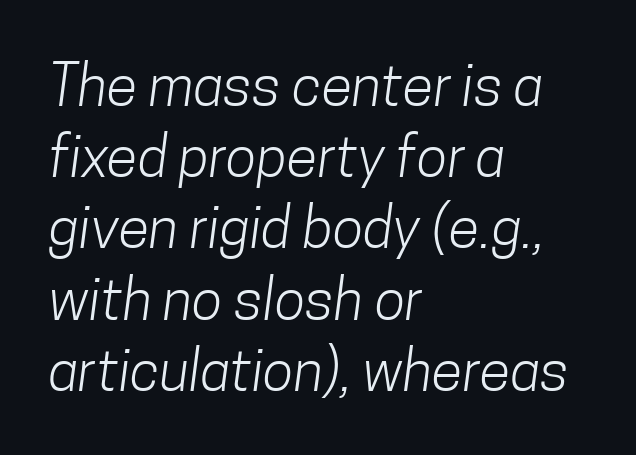
Q: Is the text bold? A: No.
Q: Is the typeface a serif or a sans-serif typeface? A: Sans-serif.
Q: Is the text underlined? A: No.
Q: How is the paragraph aligned? A: Left-aligned.
Q: Is the spacing between letters normal or unusually wide? A: Normal.
Q: Is the spacing between lines tight, normal or loose? A: Normal.
Q: Width (condensed, normal, or wide)? A: Condensed.
Q: Stroke contrast? A: Low.
Q: x-height? A: Medium.
Q: Monospaced? A: No.
